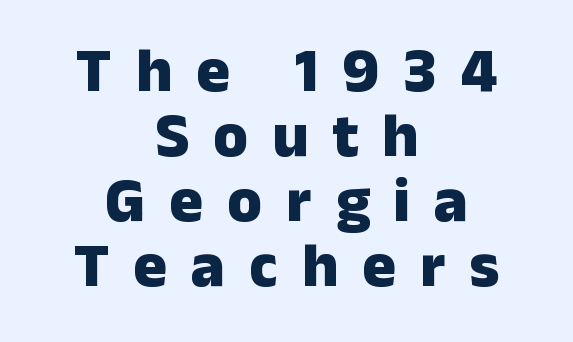
Q: Is the text bold? A: Yes.
Q: Is the text italic (slanted)? A: No, it is upright.
Q: Is the typeface a serif or a sans-serif typeface? A: Sans-serif.
Q: Is the text underlined? A: No.
Q: How is the paragraph aligned? A: Centered.
Q: Is the spacing between letters normal or unusually wide? A: Unusually wide.
Q: Is the spacing between lines tight, normal or loose? A: Tight.
Q: Width (condensed, normal, or wide)? A: Normal.
Q: Stroke contrast? A: Low.
Q: x-height? A: Medium.
Q: Monospaced? A: No.
